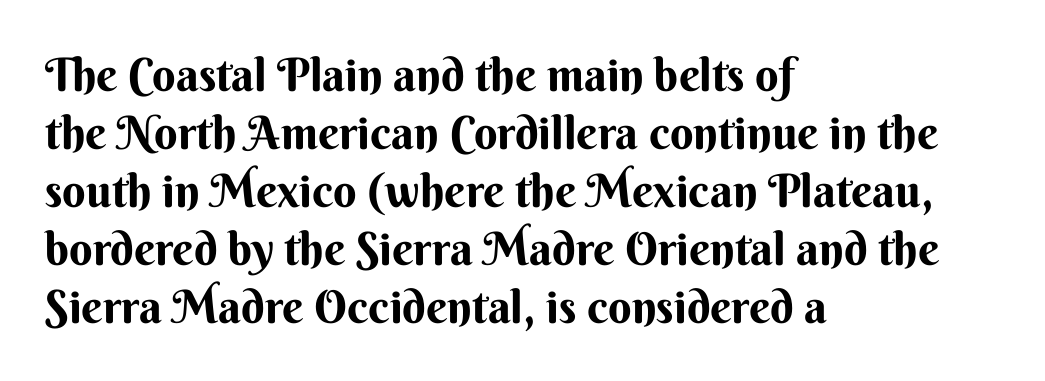
The font's upright variant was chosen for this text. The block of text has a typical density, with ordinary space between rows. The passage shown has conventional tracking throughout. Glance below the letters and you will spot only blank space. Weight check: bold — yes, fully. Typographically, this falls in the sans-serif category.
